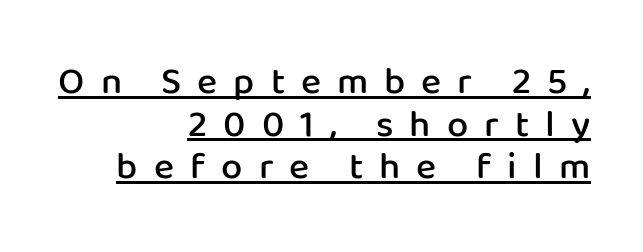
Designer's note — italics off, roman on. Font category for this specimen: sans-serif. This sample uses expanded letter spacing, leaving extra air between glyphs. The typesetting leans somewhat heavy: a semibold. Notice how a bar underscores the lettering throughout. Rows of type sit shoulder to shoulder in the vertical direction.
